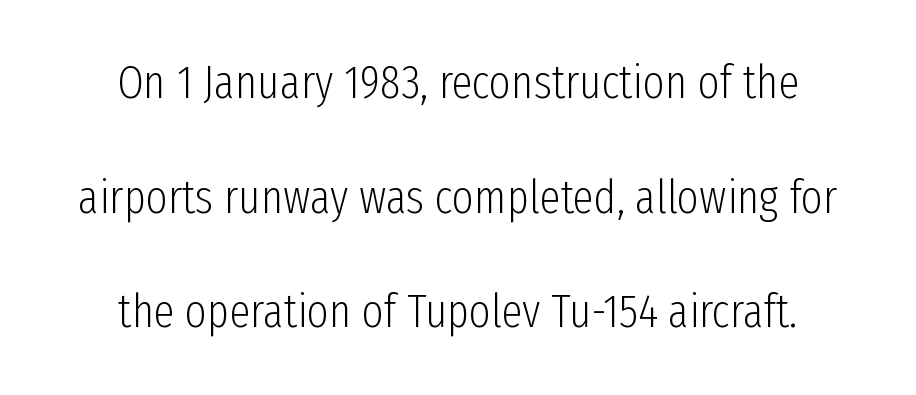
{"serif": "no", "italic": "no", "bold": "no", "weight": "light", "width": "condensed", "stroke_contrast": "low", "x_height": "medium", "monospaced": "no", "underline": "no", "align": "center", "line_spacing": "loose", "line_spacing_ratio": 2.44, "letter_spacing": "normal", "letter_spacing_em": 0.0, "glyph_px": 47}
